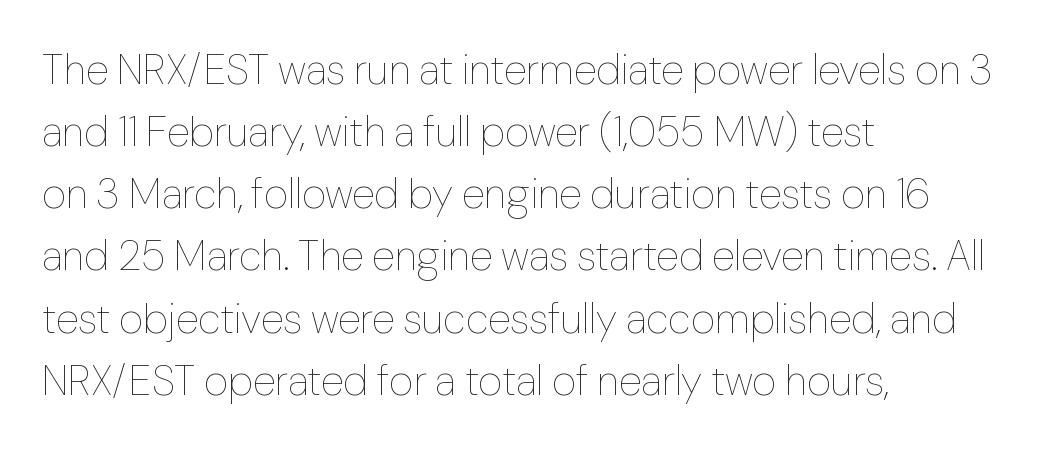
Quick note: underline off. No letter is thick-stroked: the sample isn't bold. A normal amount of white space separates one row of letters from the next. Posture: straight, roman, zero tilt. Is the block centered? No — it sits flush against the left margin. The passage shown is typed in a proportional face where columns would drift.
